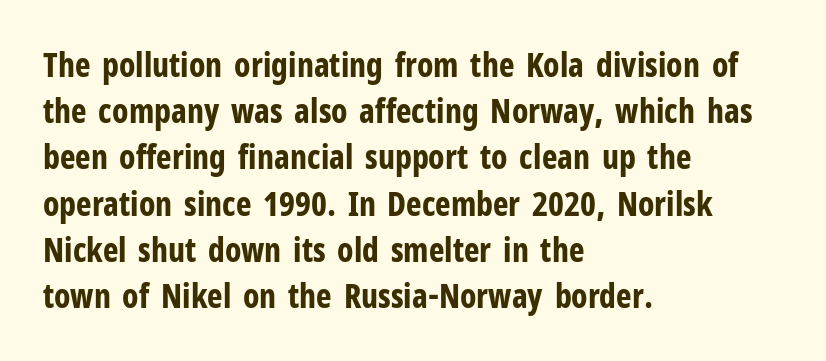
The typography opts for an upright posture over an oblique one. Grotesque or geometric, the face here clearly has no serifs. The gaps between neighbouring characters are ordinary and unremarkable. Underline: absent. If you drew a ruler down the left edge, every line would touch it.
